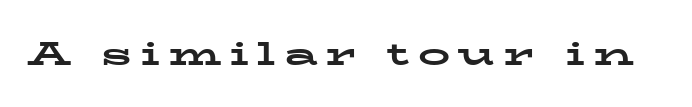
Examine the stroke ends and you'll spot serifs. If you drew a line through each stem, it would be perfectly vertical. Honestly, the letter spacing is so wide it's the main thing you notice. The zone under the glyphs is completely vacant.
